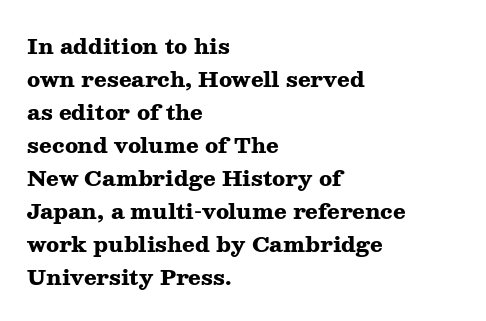
The sample has been set heavy, in full bold. Any mark beneath the type? The region is blank. The ragged edge is on the right, which tells us the setting is flush left. This sample uses plain, unmodified letter spacing. Posture: vertical. Does the leading feel generous? No, just average.
